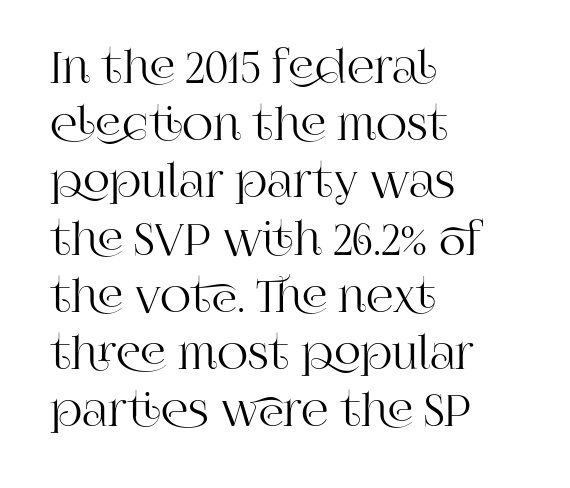
Q: Is the text italic (slanted)? A: No, it is upright.
Q: Is the typeface a serif or a sans-serif typeface? A: Serif.
Q: Is the text underlined? A: No.
Q: How is the paragraph aligned? A: Left-aligned.
Q: Is the spacing between letters normal or unusually wide? A: Normal.
Q: Is the spacing between lines tight, normal or loose? A: Normal.
Q: Width (condensed, normal, or wide)? A: Normal.
Q: Stroke contrast? A: High.
Q: x-height? A: Large.
Q: Monospaced? A: No.
